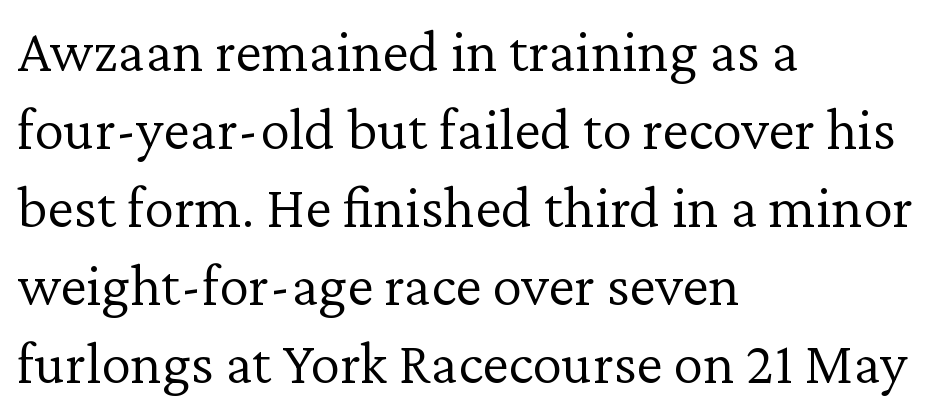
This sample uses an upright cut, with every glyph sitting square on the baseline. The passage shown is not bold in any degree. The face used here is proportionally spaced, like ordinary book or web type. Is this a sans? No — the strokes have serifs. Is there much room between lines? A standard amount, neither cramped nor airy. The gap between lines stays unmarked.
